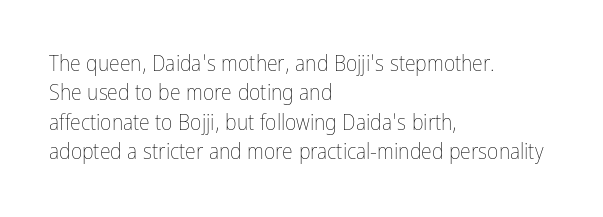
The image shows 22 px text type, upright; set left-aligned, normal line spacing (1.33x), normal letter spacing, not underlined.
